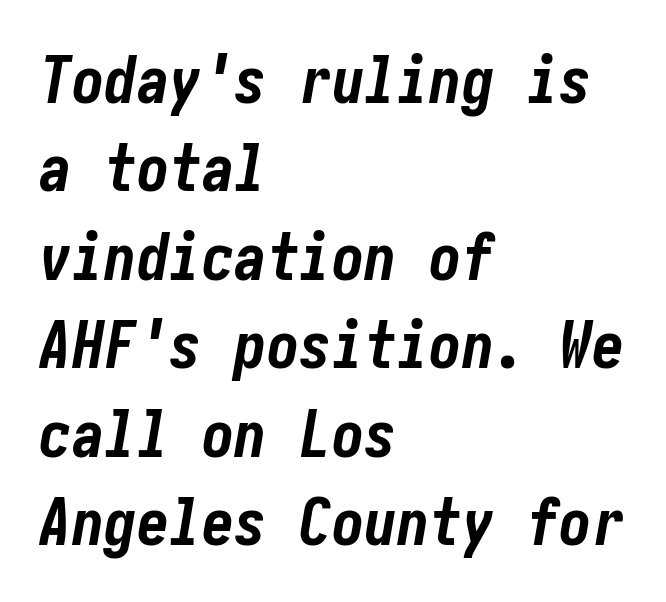
Q: Is the text bold? A: Yes.
Q: Is the text italic (slanted)? A: Yes, it leans right by about 10 degrees.
Q: Is the text underlined? A: No.
Q: How is the paragraph aligned? A: Left-aligned.
Q: Is the spacing between letters normal or unusually wide? A: Normal.
Q: Is the spacing between lines tight, normal or loose? A: Normal.
Q: Width (condensed, normal, or wide)? A: Condensed.
Q: Stroke contrast? A: Low.
Q: x-height? A: Medium.
